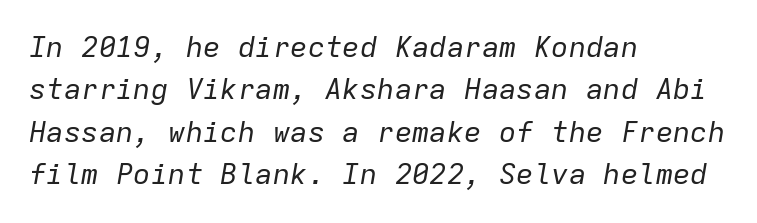
The image shows 29 px regular-weight type, italic (leaning right), monospaced; set left-aligned, normal line spacing (1.46x), normal letter spacing, not underlined; low stroke contrast and a medium x-height.
